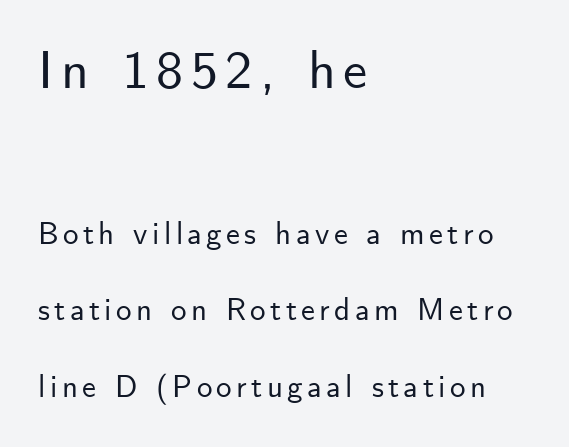
The image shows 54 px sans-serif type, upright; set left-aligned, loose line spacing (2.47x), not underlined; the first (top) block is 1.74x larger; low stroke contrast and a small x-height.
